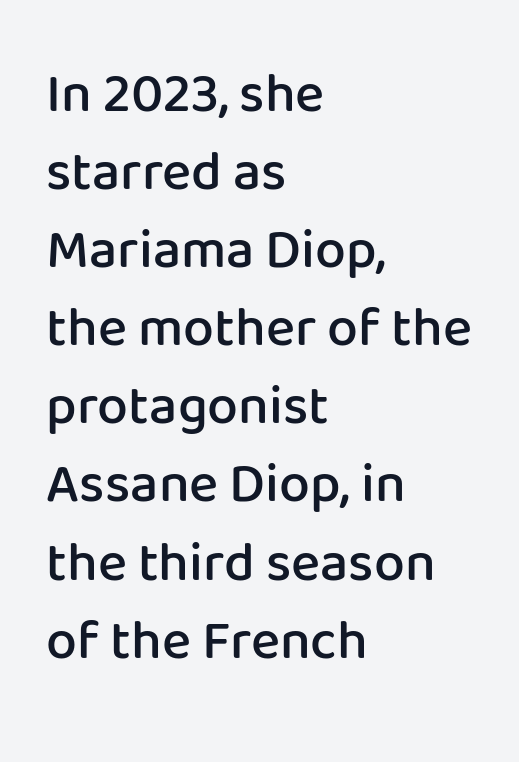
The image shows 55 px semibold sans-serif type, upright; set left-aligned, normal line spacing (1.42x), normal letter spacing, not underlined; low stroke contrast and a medium x-height.
